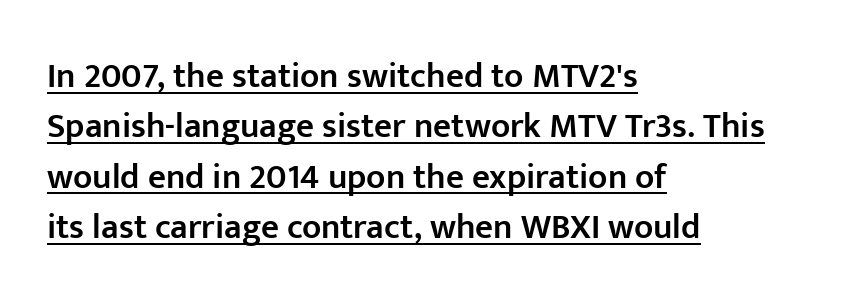
{"serif": "no", "italic": "no", "bold": "semi", "weight": "semibold", "width": "normal", "stroke_contrast": "low", "x_height": "medium", "monospaced": "no", "underline": "yes", "align": "left", "line_spacing": "normal", "line_spacing_ratio": 1.44, "letter_spacing": "normal", "letter_spacing_em": 0.0, "glyph_px": 35}
